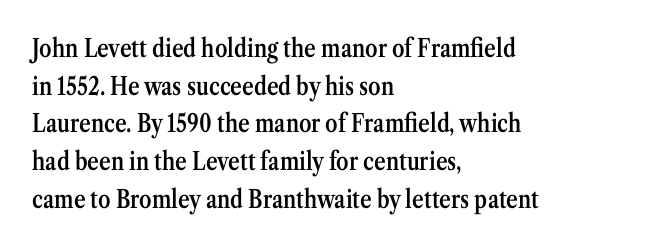
The image shows 25 px text type, upright; set left-aligned, normal line spacing (1.51x), normal letter spacing, not underlined.
